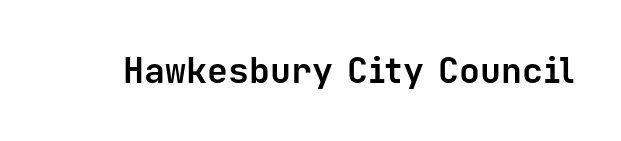
Q: Is the text bold? A: Yes.
Q: Is the text italic (slanted)? A: No, it is upright.
Q: Is the typeface a serif or a sans-serif typeface? A: Sans-serif.
Q: Is the text underlined? A: No.
Q: Is the spacing between letters normal or unusually wide? A: Normal.
Q: Width (condensed, normal, or wide)? A: Normal.
Q: Stroke contrast? A: Low.
Q: x-height? A: Medium.
Q: Monospaced? A: Yes.
